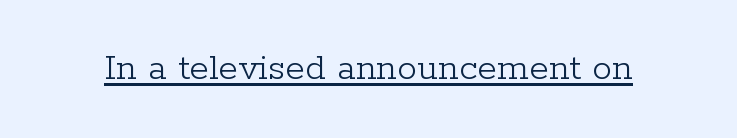
Proportional: the letters do not fall into vertical columns. Typographically, this falls in the serif category. Look at the tracking — it's just the regular setting, nothing added. Does a line run under the words? Yes, clearly.
